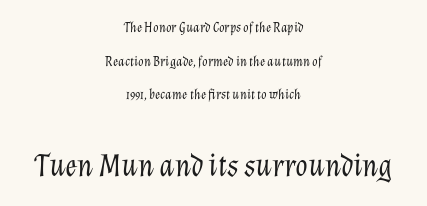
Each new line begins a long way beneath the previous one. Notice how the passage keeps no hard edge, just a central spine. Notice how the stems are inclined rather than vertical — that's the hallmark of italics. Words float on clear page, feet unadorned. The passage shown is typed in a proportional face where columns would drift.
